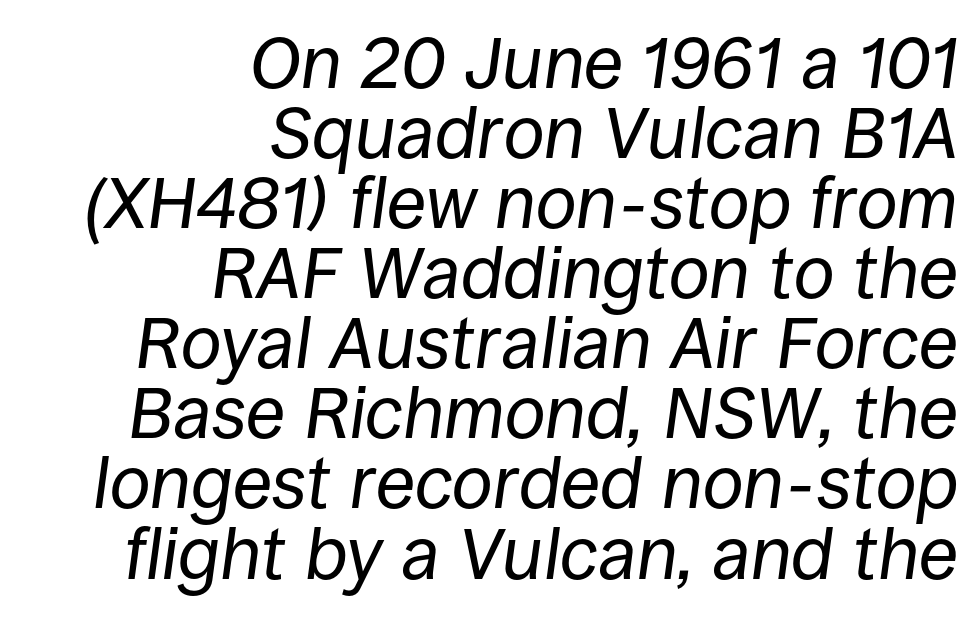
This sample uses an oblique cut, with every glyph tilted off the vertical. Students, observe: this is what under-led, compact text looks like. Proportional: the letters do not fall into vertical columns. A clean baseline with only descenders dipping below it. The compositor pushed each line to the right boundary. Nobody touched the tracking dial on this one.
